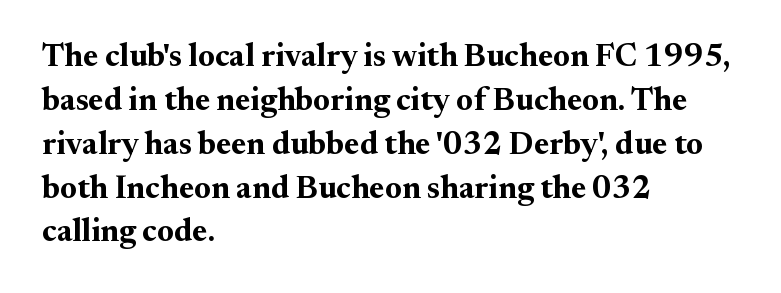
The image shows 32 px bold serif type, upright; set left-aligned, normal line spacing (1.37x), normal letter spacing, not underlined; medium stroke contrast and a small x-height.
